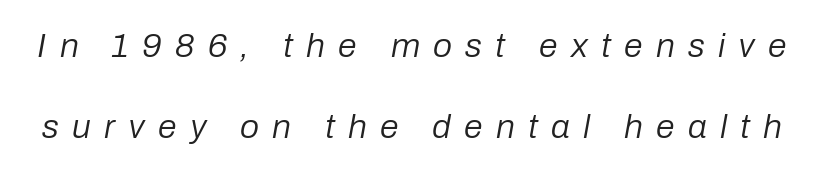
{"italic": "yes", "lean": "right", "slant_degrees": 10, "bold": "no", "weight": "regular", "width": "normal", "stroke_contrast": "low", "x_height": "medium", "monospaced": "no", "underline": "no", "line_spacing": "loose", "line_spacing_ratio": 2.37, "letter_spacing": "wide", "letter_spacing_em": 0.39, "glyph_px": 34}
